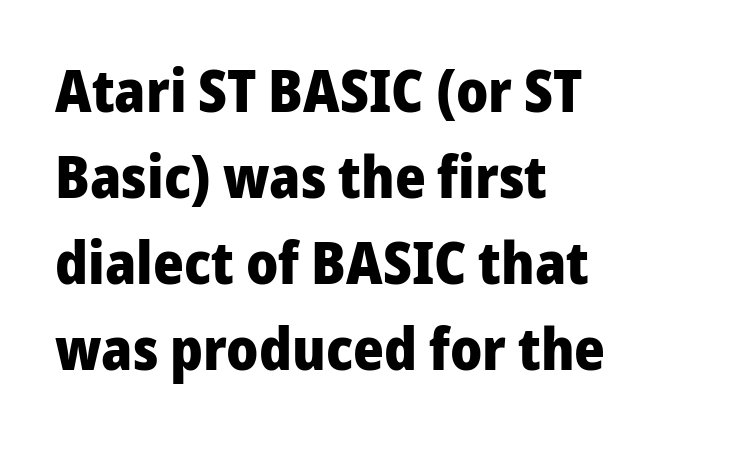
Spacing verdict: proportional, widths tailored to each character. Each line starts at the same left margin while the right side varies. A dark, heavy texture on the line: the type is bold. A typesetter would call this leading conventional body-copy spacing. In terms of letterspacing, this is plain default setting.
